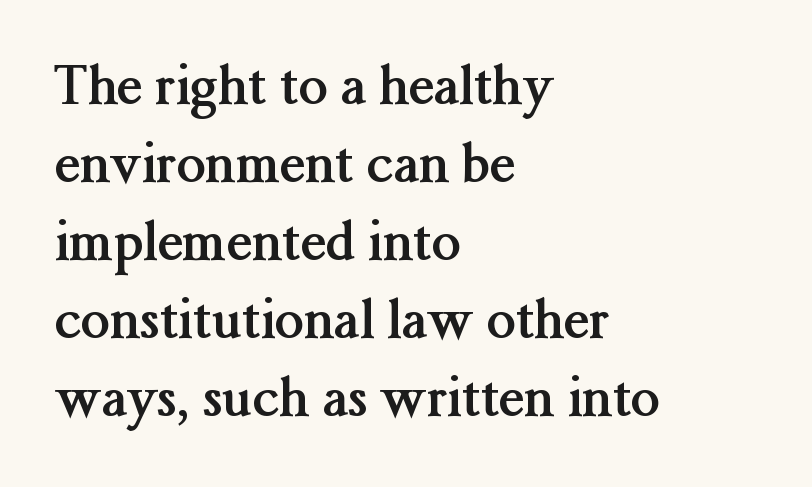
{"serif": "yes", "italic": "no", "bold": "yes", "weight": "semibold", "width": "normal", "stroke_contrast": "medium", "x_height": "medium", "monospaced": "no", "underline": "no", "align": "left", "line_spacing": "normal", "line_spacing_ratio": 1.5, "letter_spacing": "normal", "letter_spacing_em": 0.0, "glyph_px": 52}
